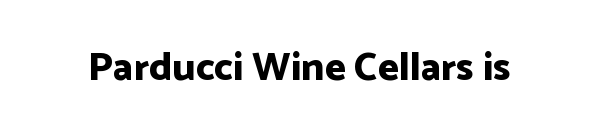
The image shows 40 px bold sans-serif type, upright; set normal letter spacing, not underlined; low stroke contrast and a medium x-height.
